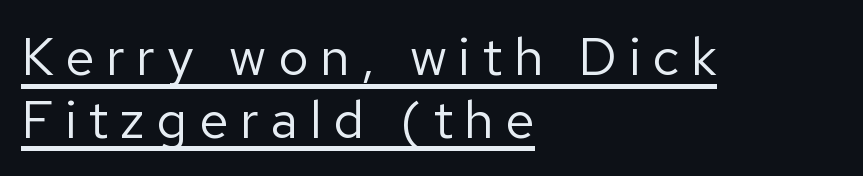
{"serif": "no", "italic": "no", "bold": "no", "weight": "regular", "width": "normal", "stroke_contrast": "low", "x_height": "medium", "monospaced": "no", "underline": "yes", "align": "left", "line_spacing_ratio": 1.18, "letter_spacing": "wide", "letter_spacing_em": 0.22, "glyph_px": 53}
